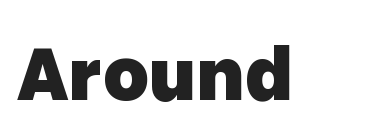
Q: Is the text bold? A: Yes.
Q: Is the text italic (slanted)? A: No, it is upright.
Q: Is the typeface a serif or a sans-serif typeface? A: Sans-serif.
Q: Is the text underlined? A: No.
Q: Is the spacing between letters normal or unusually wide? A: Normal.
Q: Width (condensed, normal, or wide)? A: Normal.
Q: Stroke contrast? A: Low.
Q: x-height? A: Medium.
Q: Monospaced? A: No.
